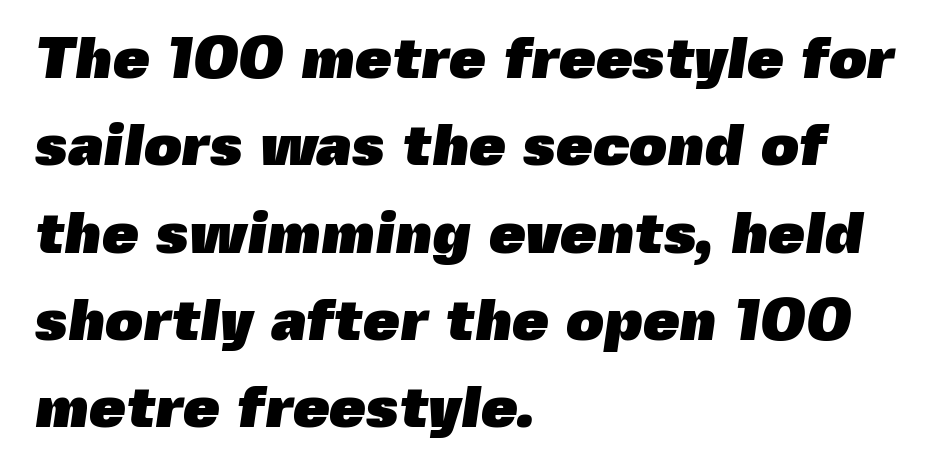
The font family rendered here belongs to the sans-serif group. The tracking reads as untouched default to a designer's eye. Check under the words: just untouched page. The typesetter chose a ragged-right arrangement here. Spacing verdict: proportional, widths tailored to each character. In terms of leading, this rendering sits right in the middle.
